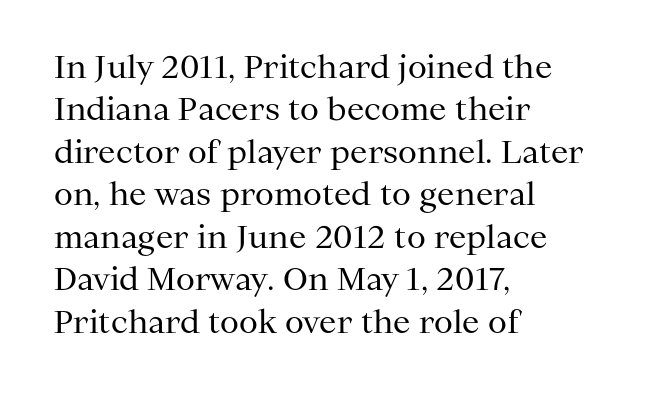
The image shows 31 px regular-weight serif type, upright; set left-aligned, normal line spacing (1.37x), normal letter spacing, not underlined; medium stroke contrast and a medium x-height.
